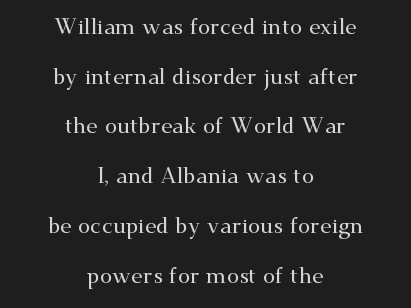
{"italic": "no", "underline": "no", "align": "center", "line_spacing": "loose", "line_spacing_ratio": 2.26, "letter_spacing": "normal", "letter_spacing_em": 0.0, "glyph_px": 22}
